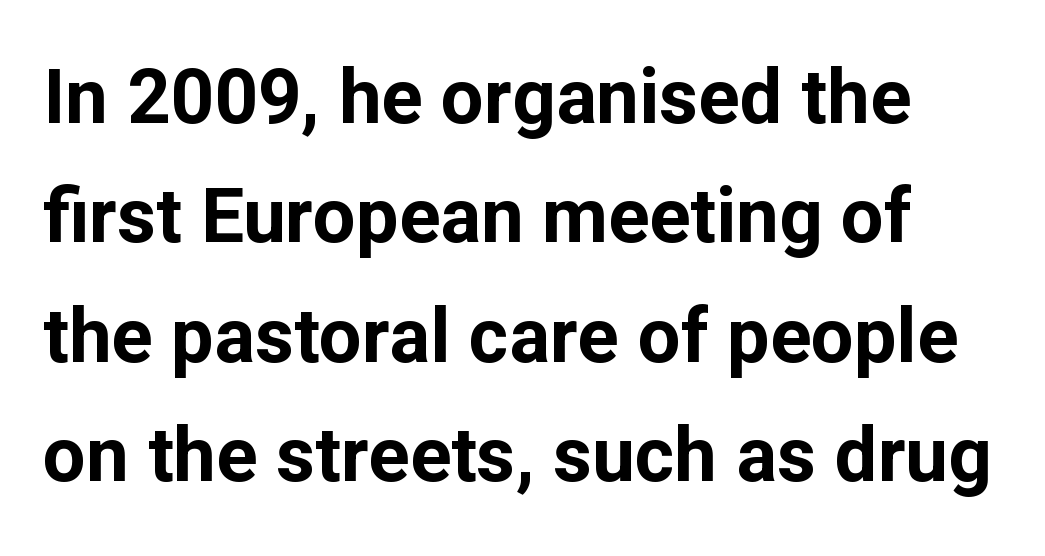
Proportional: the letters do not fall into vertical columns. The sample has been set heavy, in full bold. Characters follow at the spacing the type designer built in. Classification — sans serif. Type without underlining.
